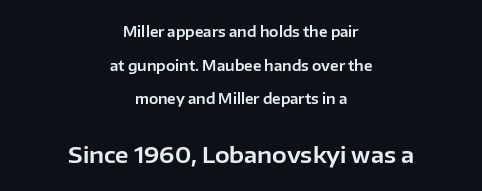
Note: smaller setting up top, larger setting below. Each new line begins a long way beneath the previous one. The setting favours the middle, as headings and verse often do. Designer's note — italics off, roman on.
